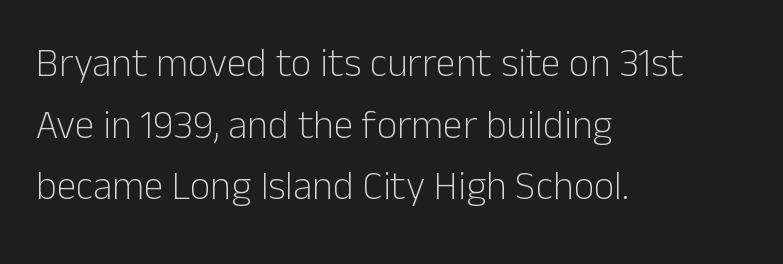
Regarding serifs, this sample does without them. The ragged edge is on the right, which tells us the setting is flush left. The letters advance in unequal steps, a hallmark of proportional type. This rendering leaves character spacing at its baseline value. One glance says typical: line gaps are just what's usual. The strokes are not fattened; the text isn't bold.
